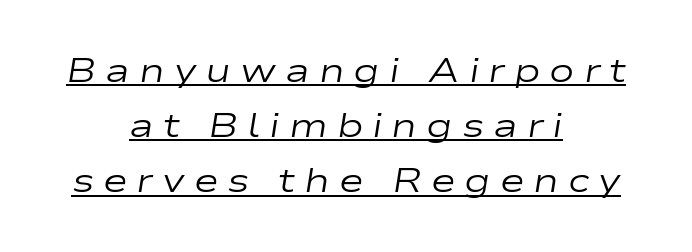
Q: Is the text bold? A: No.
Q: Is the text italic (slanted)? A: Yes, it leans right by about 9 degrees.
Q: Is the text underlined? A: Yes.
Q: How is the paragraph aligned? A: Centered.
Q: Is the spacing between letters normal or unusually wide? A: Unusually wide.
Q: Is the spacing between lines tight, normal or loose? A: Normal.
Q: Width (condensed, normal, or wide)? A: Wide.
Q: Stroke contrast? A: Low.
Q: x-height? A: Medium.
Q: Monospaced? A: No.
